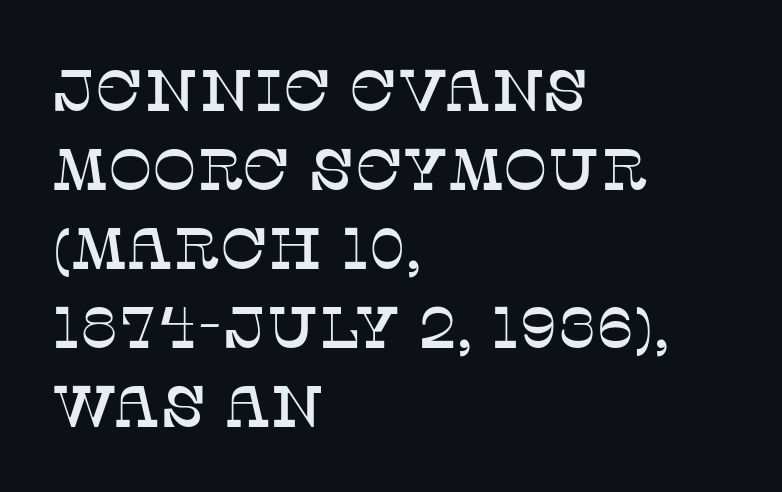
Q: Is the text italic (slanted)? A: No, it is upright.
Q: Is the typeface a serif or a sans-serif typeface? A: Serif.
Q: Is the text underlined? A: No.
Q: How is the paragraph aligned? A: Left-aligned.
Q: Is the spacing between letters normal or unusually wide? A: Normal.
Q: Is the spacing between lines tight, normal or loose? A: Normal.
Q: Width (condensed, normal, or wide)? A: Normal.
Q: Stroke contrast? A: Low.
Q: x-height? A: Large.
Q: Monospaced? A: No.
